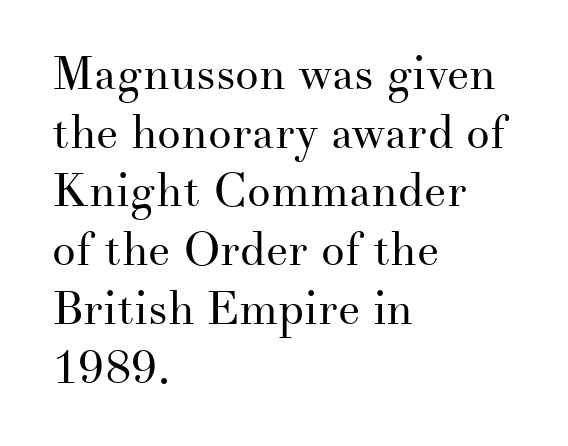
The weight would be labelled regular, book, light, or lighter still. Does extra space separate the letters? No, they use regular spacing. One-word summary of the alignment: left. A typesetter would mark this as roman, not italic. Yep, those are serifs on the letters. The passage shown is not underscored anywhere.
